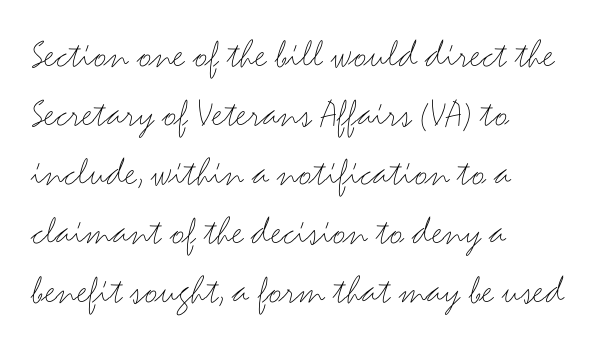
The image shows 41 px thin, wide sans-serif type; set left-aligned, normal line spacing (1.44x), normal letter spacing, not underlined; medium stroke contrast and a small x-height.
